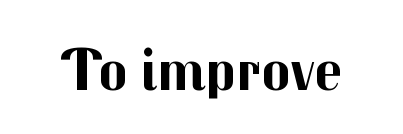
The image shows 61 px bold sans-serif type, upright; set normal letter spacing, not underlined; medium stroke contrast and a medium x-height.
